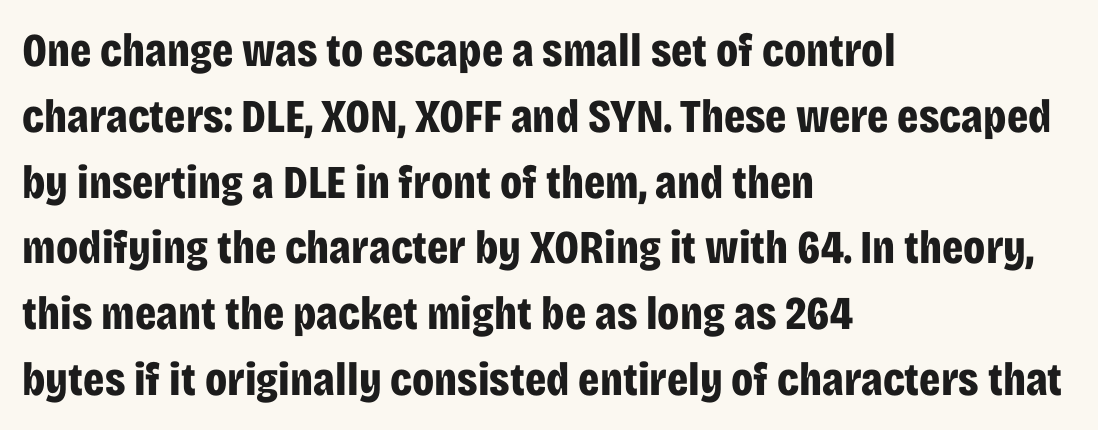
{"serif": "no", "italic": "no", "bold": "yes", "weight": "bold", "width": "condensed", "stroke_contrast": "low", "x_height": "large", "monospaced": "no", "underline": "no", "align": "left", "line_spacing": "normal", "line_spacing_ratio": 1.4, "letter_spacing": "normal", "letter_spacing_em": 0.0, "glyph_px": 47}
